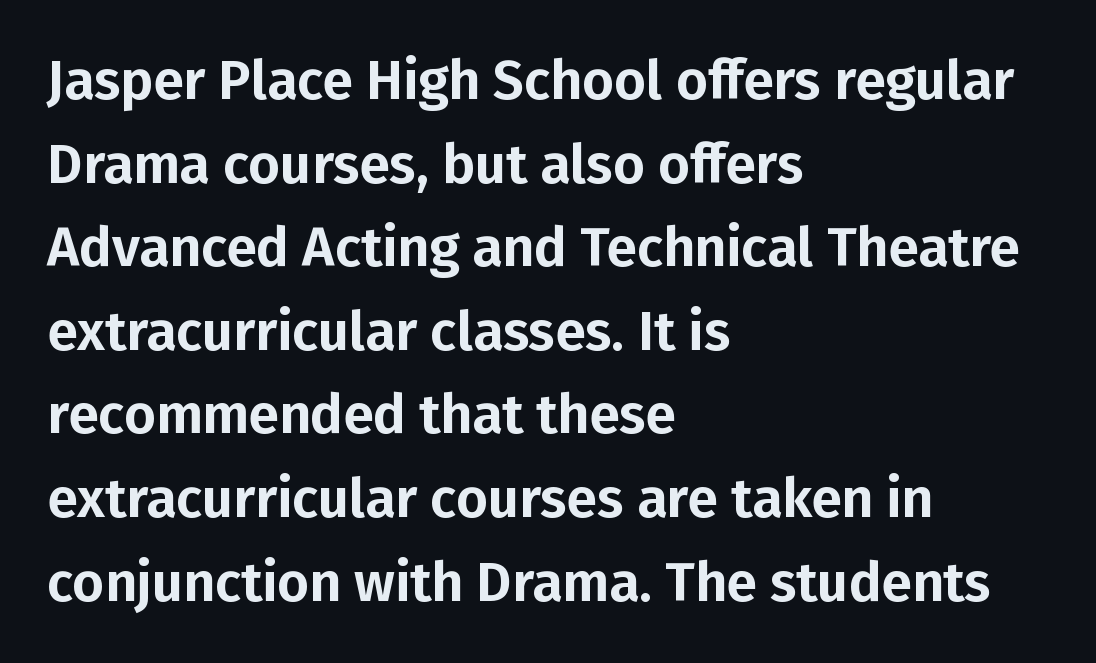
The image shows 55 px sans-serif type, upright; set left-aligned, normal line spacing (1.52x), normal letter spacing, not underlined; low stroke contrast and a medium x-height.
